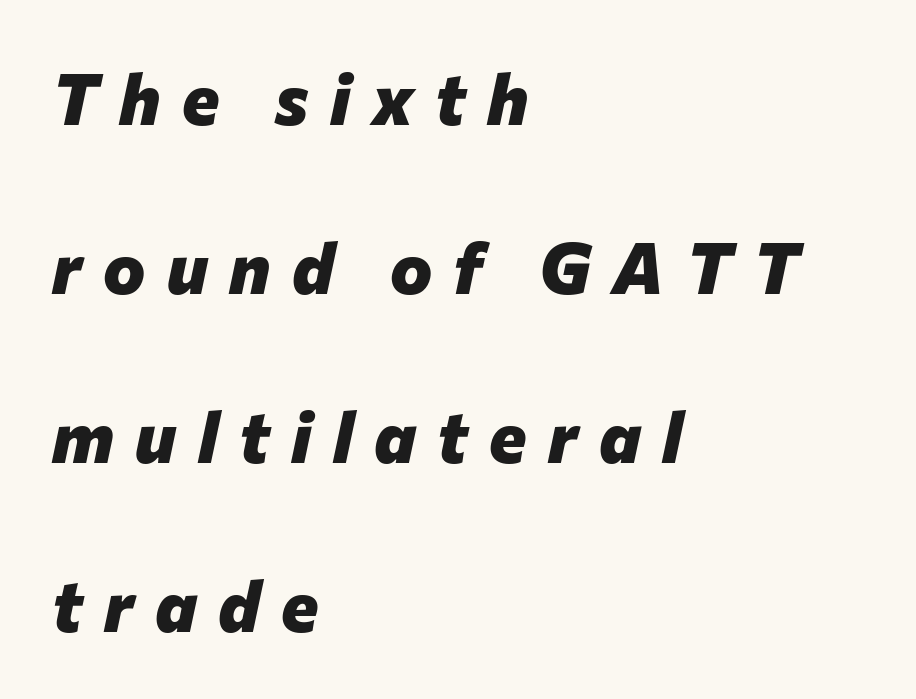
Q: Is the text bold? A: Yes.
Q: Is the text italic (slanted)? A: Yes, it leans right by about 12 degrees.
Q: Is the text underlined? A: No.
Q: How is the paragraph aligned? A: Left-aligned.
Q: Is the spacing between letters normal or unusually wide? A: Unusually wide.
Q: Is the spacing between lines tight, normal or loose? A: Loose.
Q: Width (condensed, normal, or wide)? A: Normal.
Q: Stroke contrast? A: Low.
Q: x-height? A: Medium.
Q: Monospaced? A: No.
